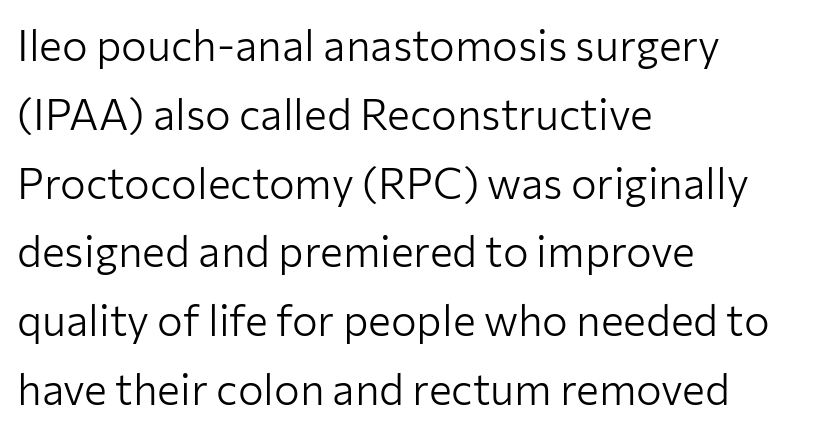
{"serif": "no", "italic": "no", "bold": "no", "weight": "light", "width": "normal", "stroke_contrast": "low", "x_height": "medium", "monospaced": "no", "underline": "no", "align": "left", "line_spacing": "normal", "line_spacing_ratio": 1.6, "letter_spacing": "normal", "letter_spacing_em": 0.0, "glyph_px": 43}
